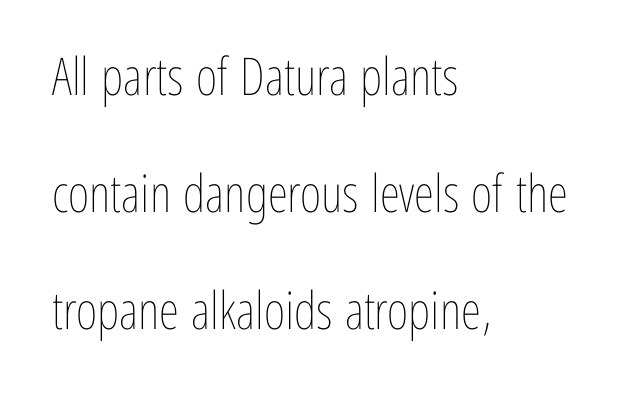
The image shows 52 px thin, condensed type, upright; set left-aligned, loose line spacing (2.25x), normal letter spacing, not underlined; low stroke contrast and a medium x-height.
